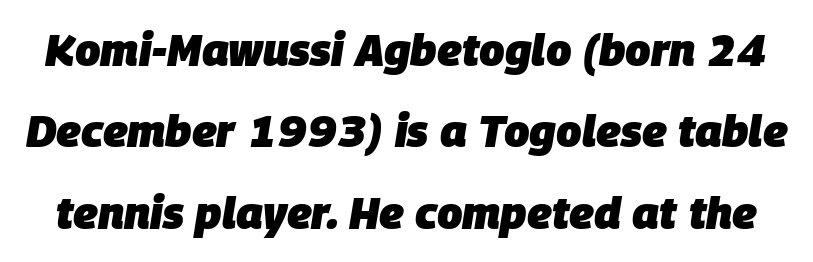
The type is set solid horizontally, with unmodified tracking. Slant detected: the letters are inclined. Weight: bold. This sample has the flowing, uneven cadence of proportional lettering. Underline: absent.
